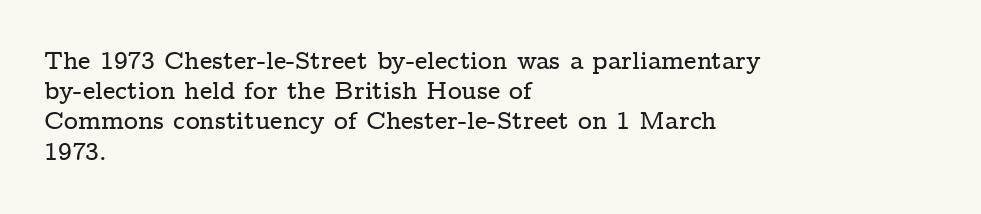
Q: Is the text italic (slanted)? A: No, it is upright.
Q: Is the text underlined? A: No.
Q: How is the paragraph aligned? A: Left-aligned.
Q: Is the spacing between letters normal or unusually wide? A: Normal.
Q: Is the spacing between lines tight, normal or loose? A: Normal.
